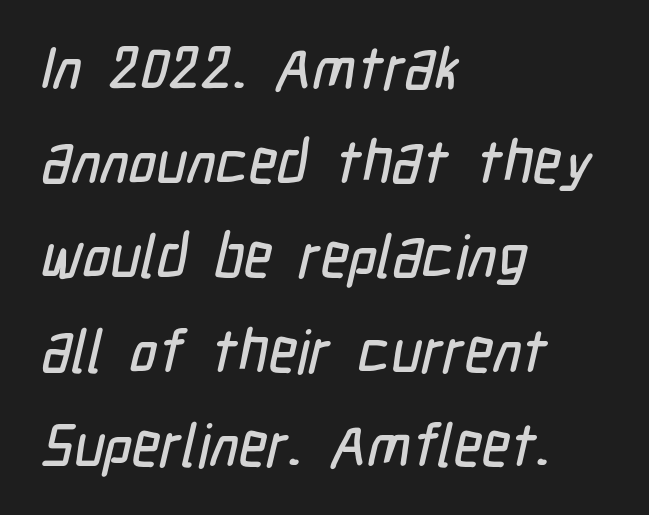
{"serif": "no", "width": "condensed", "stroke_contrast": "low", "x_height": "medium", "monospaced": "no", "underline": "no", "align": "left", "line_spacing": "normal", "line_spacing_ratio": 1.57, "letter_spacing": "normal", "letter_spacing_em": 0.0, "glyph_px": 60}
